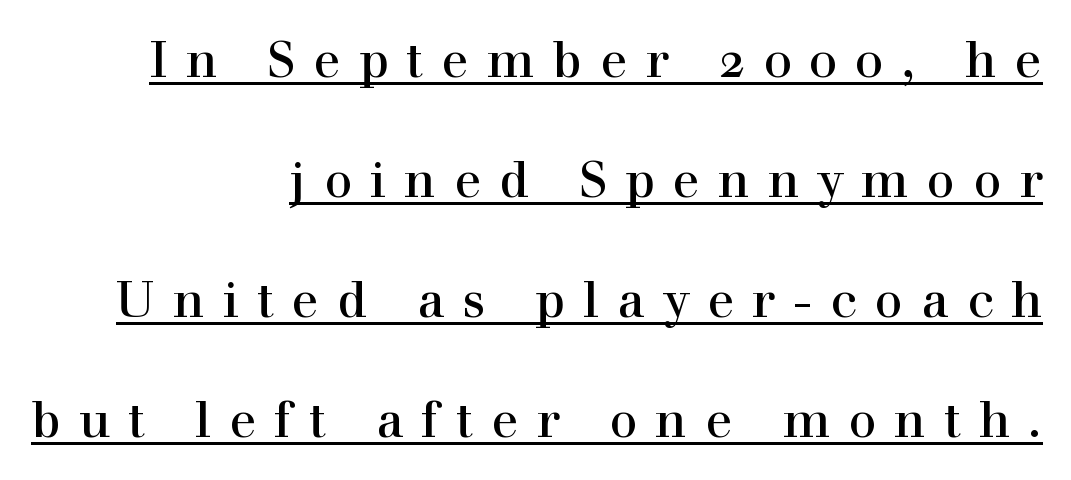
The image shows 50 px serif type, upright; set right-aligned, loose line spacing (2.4x), unusually wide letter spacing (+0.36 em), underlined; a medium x-height.
